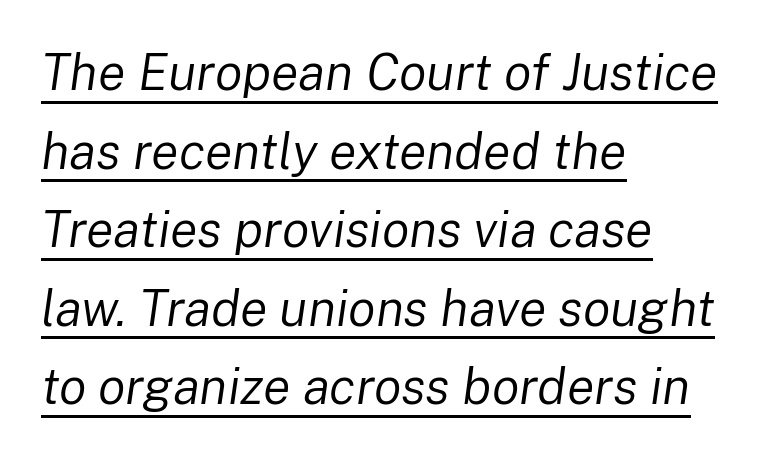
The image shows 51 px regular-weight type, italic (leaning right); set left-aligned, normal line spacing (1.54x), normal letter spacing, underlined; low stroke contrast and a medium x-height.
